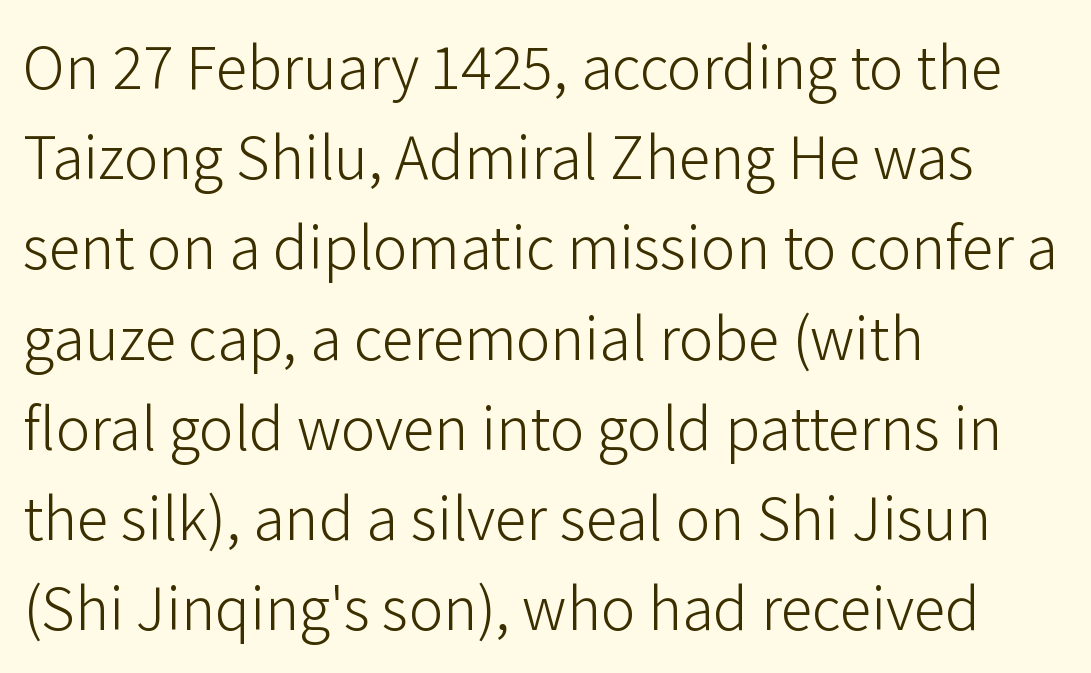
Italic? Not at all — the glyphs are vertical. Summary of vertical rhythm: regular, with standard interline spacing. The paragraph has a hard left edge and a soft right edge. Each letter keeps its own natural width here, so spacing adapts to shape. Observe the ordinary spacing: letters are neighbours, not strangers.
